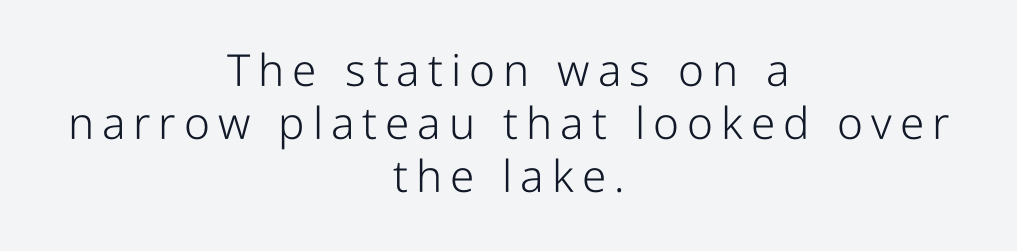
Q: Is the text bold? A: No.
Q: Is the text italic (slanted)? A: No, it is upright.
Q: Is the typeface a serif or a sans-serif typeface? A: Sans-serif.
Q: Is the text underlined? A: No.
Q: How is the paragraph aligned? A: Centered.
Q: Width (condensed, normal, or wide)? A: Condensed.
Q: Stroke contrast? A: Low.
Q: x-height? A: Medium.
Q: Monospaced? A: No.
